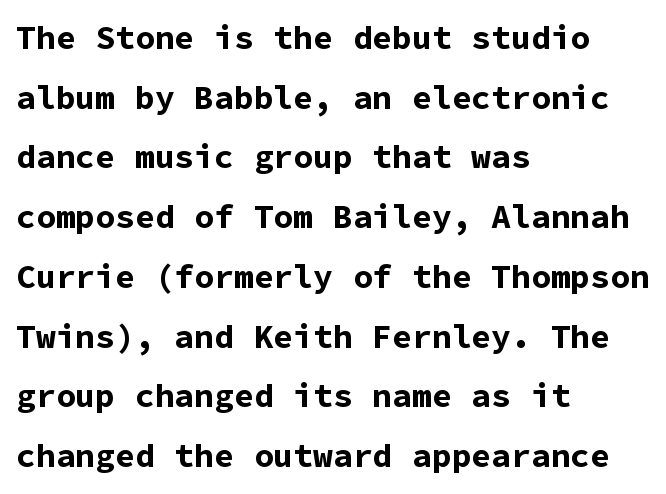
Q: Is the text bold? A: Yes.
Q: Is the text italic (slanted)? A: No, it is upright.
Q: Is the typeface a serif or a sans-serif typeface? A: Sans-serif.
Q: Is the text underlined? A: No.
Q: How is the paragraph aligned? A: Left-aligned.
Q: Is the spacing between letters normal or unusually wide? A: Normal.
Q: Width (condensed, normal, or wide)? A: Normal.
Q: Stroke contrast? A: Low.
Q: x-height? A: Medium.
Q: Monospaced? A: Yes.
